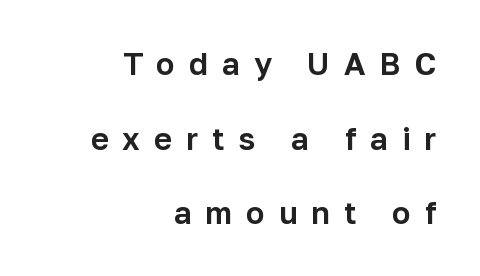
{"serif": "no", "italic": "no", "width": "normal", "stroke_contrast": "low", "x_height": "medium", "monospaced": "no", "underline": "no", "align": "right", "line_spacing": "loose", "line_spacing_ratio": 2.41, "letter_spacing": "wide", "letter_spacing_em": 0.45, "glyph_px": 31}
